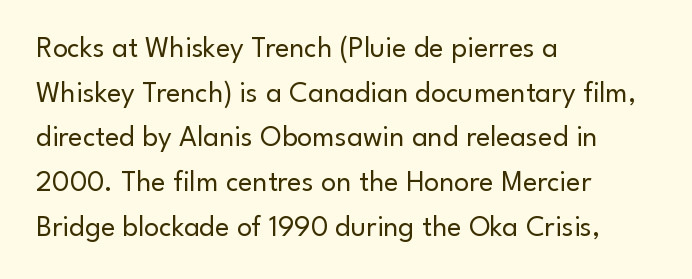
Nothing sits at the stroke ends, so this counts as sans-serif. Caption: multi-line text, flush left, ragged right. Each letter keeps its own natural width here, so spacing adapts to shape. The string is rendered with underlining switched off. Rendered with straight, roman letterforms.
